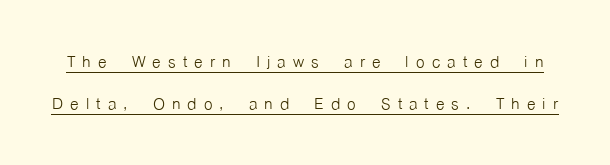
No chunkiness to these letters — they're not bold. These characters rest on top of a visible drawn line. A great deal of white space separates one row of letters from the next. You can tell it's not italic because the verticals are truly vertical. The tracking jumps out immediately: characters are airy and widely separated.
